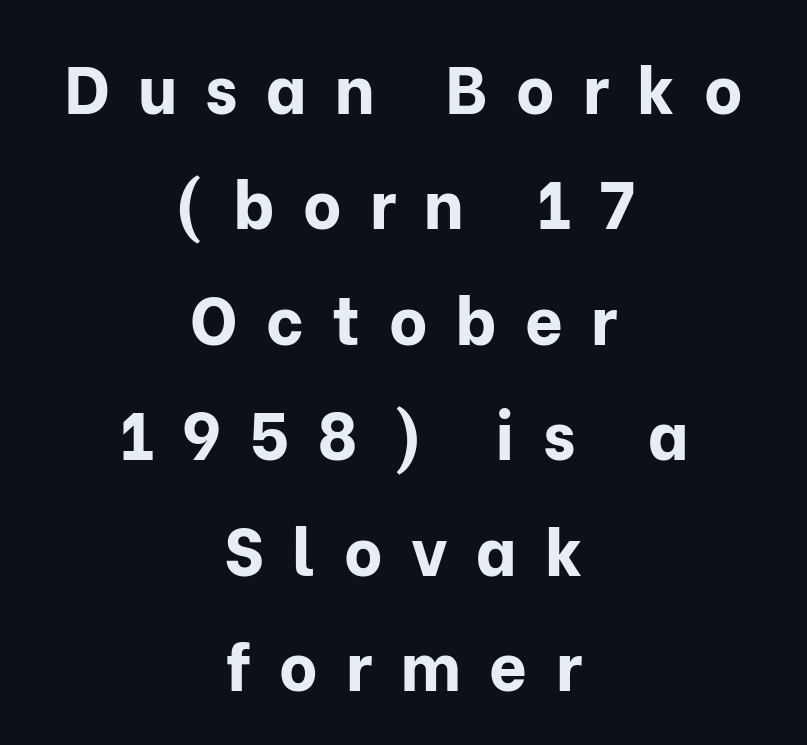
Q: Is the text bold? A: Yes.
Q: Is the text italic (slanted)? A: No, it is upright.
Q: Is the typeface a serif or a sans-serif typeface? A: Sans-serif.
Q: Is the text underlined? A: No.
Q: How is the paragraph aligned? A: Centered.
Q: Is the spacing between letters normal or unusually wide? A: Unusually wide.
Q: Width (condensed, normal, or wide)? A: Normal.
Q: Stroke contrast? A: Low.
Q: x-height? A: Medium.
Q: Monospaced? A: No.
